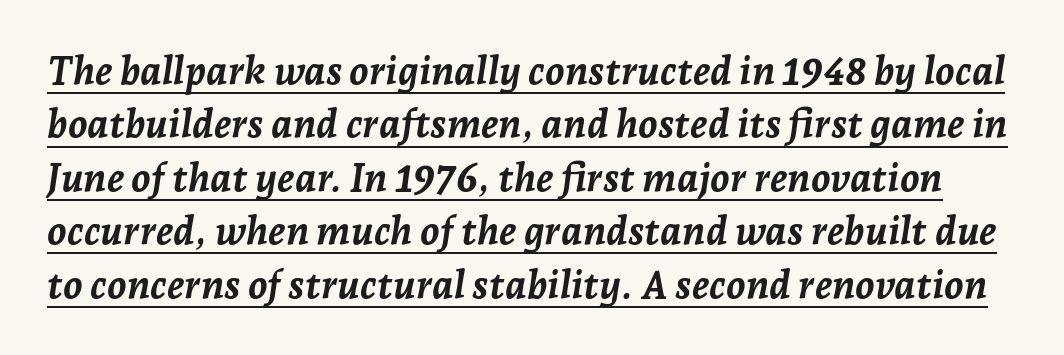
What weight is shown? A full bold with thick strokes. Glyph-to-glyph distance matches everyday printed text. The rendering uses the underline text-decoration. Compared with typical paragraphs, the rows here are spaced about the same.
